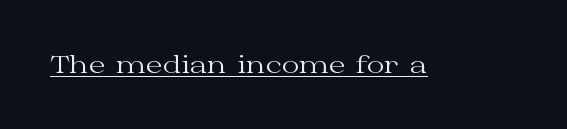
The image shows 24 px text type, upright; set normal letter spacing, underlined.
